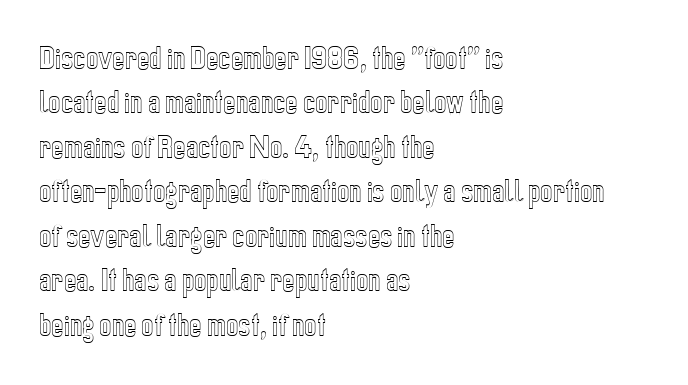
Q: Is the text italic (slanted)? A: No, it is upright.
Q: Is the text underlined? A: No.
Q: How is the paragraph aligned? A: Left-aligned.
Q: Is the spacing between letters normal or unusually wide? A: Normal.
